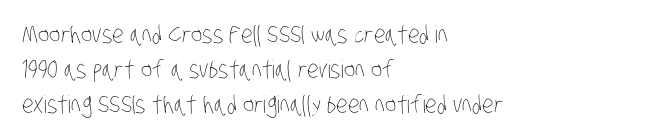
Q: Is the text bold? A: No.
Q: Is the text underlined? A: No.
Q: How is the paragraph aligned? A: Left-aligned.
Q: Is the spacing between letters normal or unusually wide? A: Normal.
Q: Is the spacing between lines tight, normal or loose? A: Normal.
